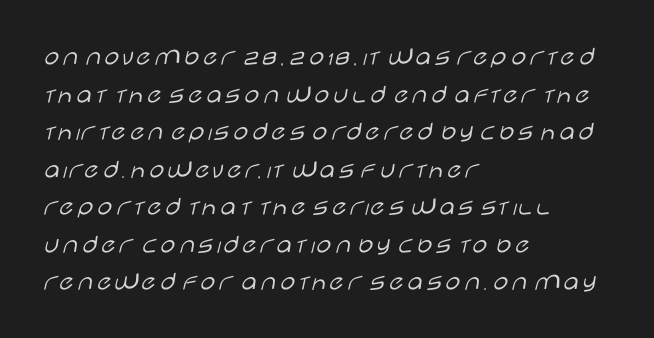
Q: Is the text bold? A: No.
Q: Is the text italic (slanted)? A: Yes.
Q: Is the text underlined? A: No.
Q: How is the paragraph aligned? A: Left-aligned.
Q: Is the spacing between letters normal or unusually wide? A: Normal.
Q: Is the spacing between lines tight, normal or loose? A: Normal.
